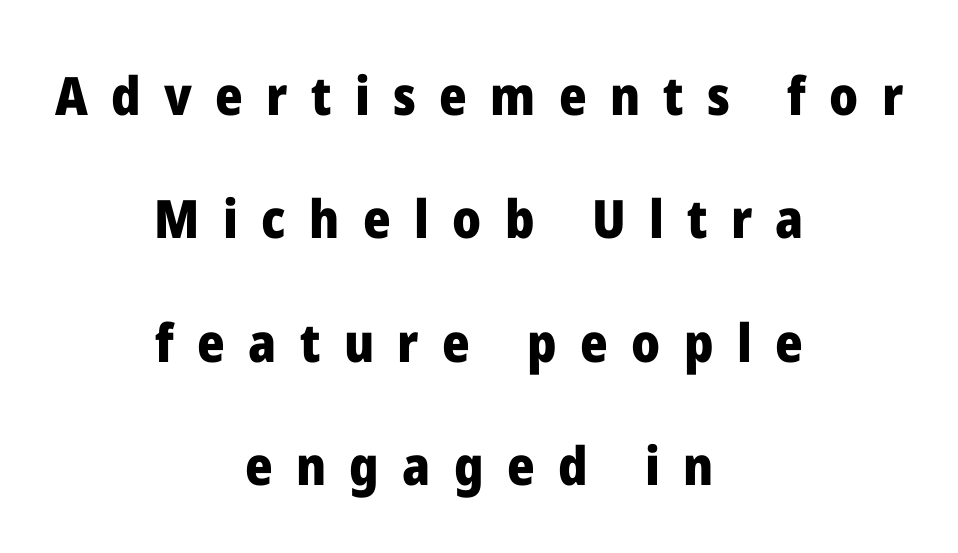
The image shows 53 px heavy sans-serif type, upright; set centered, loose line spacing (2.33x), unusually wide letter spacing (+0.44 em), not underlined; low stroke contrast and a medium x-height.
